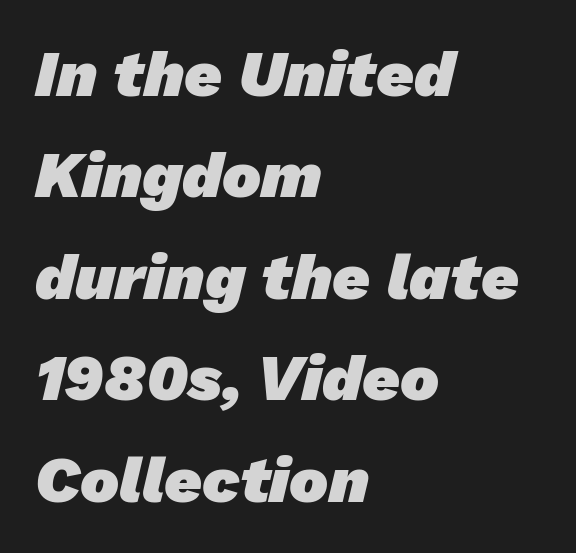
The image shows 65 px heavy sans-serif type; set left-aligned, normal line spacing (1.56x), normal letter spacing, not underlined; low stroke contrast and a medium x-height.
